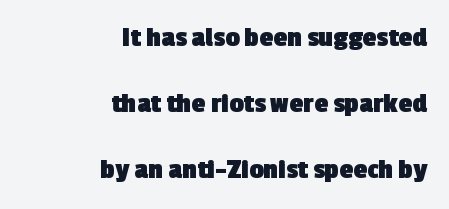
Teacher's note: observe the even right margin — that is flush-right alignment. This rendering features lettering with no underline. Compared with an ordinary text face, these strokes are far heavier — a full bold. Do the characters align in a grid? No, the font is proportional. A typesetter would call this zero additional tracking.
